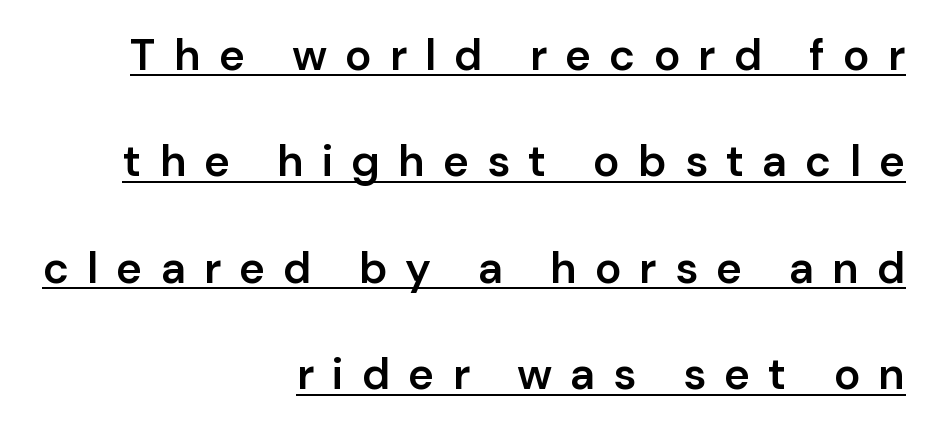
{"serif": "no", "italic": "no", "bold": "semi", "weight": "semibold", "width": "normal", "stroke_contrast": "low", "x_height": "medium", "monospaced": "no", "underline": "yes", "align": "right", "line_spacing": "loose", "line_spacing_ratio": 2.42, "letter_spacing": "wide", "letter_spacing_em": 0.41, "glyph_px": 44}
